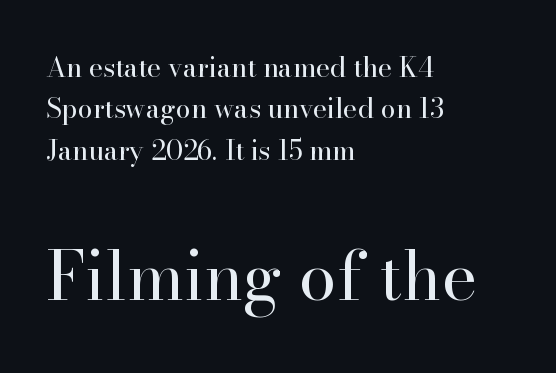
Heft: none added — not bold. The face used here is proportionally spaced, like ordinary book or web type. Rows of type keep a routine distance in the vertical direction. Each line starts at the same left margin while the right side varies. Students, note that the glyphs here touch the page at normal intervals.
